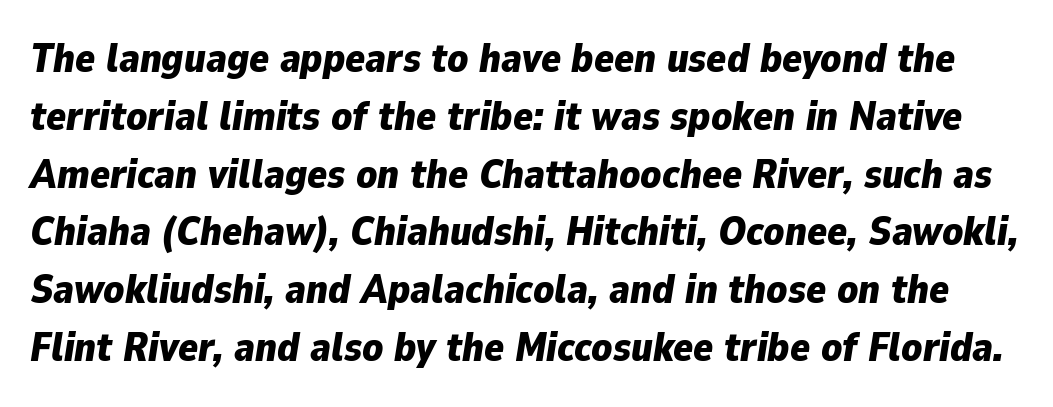
Q: Is the text bold? A: Yes.
Q: Is the text italic (slanted)? A: Yes, it leans right by about 9 degrees.
Q: Is the text underlined? A: No.
Q: Is the spacing between letters normal or unusually wide? A: Normal.
Q: Is the spacing between lines tight, normal or loose? A: Normal.
Q: Width (condensed, normal, or wide)? A: Normal.
Q: Stroke contrast? A: Low.
Q: x-height? A: Medium.
Q: Monospaced? A: No.
